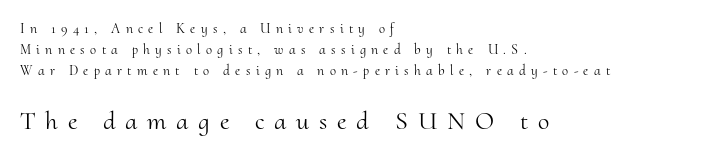
Q: Is the text bold? A: No.
Q: Is the text italic (slanted)? A: No, it is upright.
Q: Is the text underlined? A: No.
Q: How is the paragraph aligned? A: Left-aligned.
Q: Is the spacing between letters normal or unusually wide? A: Unusually wide.
Q: Is the spacing between lines tight, normal or loose? A: Normal.
Q: Which block of text is set in a larger size, the first (top) or the second (bottom)? A: The second (bottom) one.
